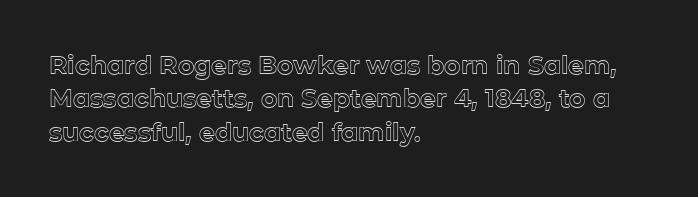
{"italic": "no", "underline": "no", "align": "left", "line_spacing": "normal", "line_spacing_ratio": 1.34, "letter_spacing": "normal", "letter_spacing_em": 0.0, "glyph_px": 25}
